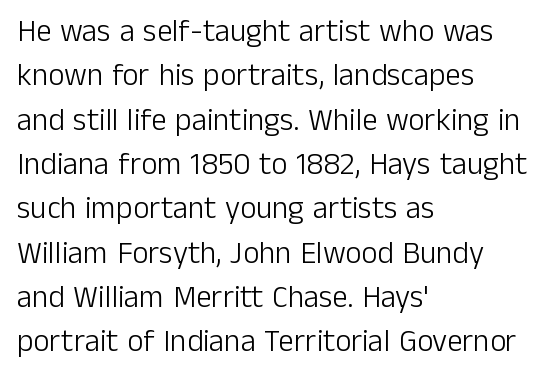
The image shows 31 px light sans-serif type, upright; set left-aligned, normal line spacing (1.43x), normal letter spacing, not underlined; low stroke contrast and a medium x-height.
